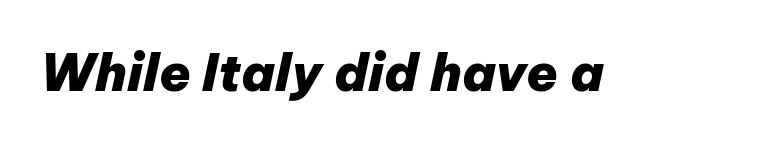
Do the characters align in a grid? No, the font is proportional. Emphasis by weight is at full strength: bold. Look at the tracking — it's just the regular setting, nothing added. The specimen omits any rule beneath the text block's lines.
